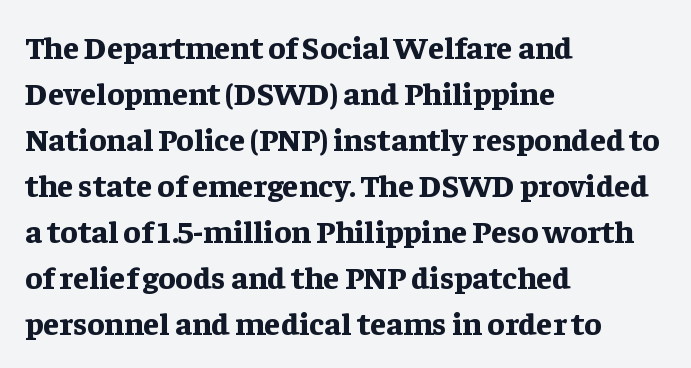
The image shows 32 px bold serif type, upright; set left-aligned, normal line spacing (1.44x), normal letter spacing, not underlined; low stroke contrast and a medium x-height.
